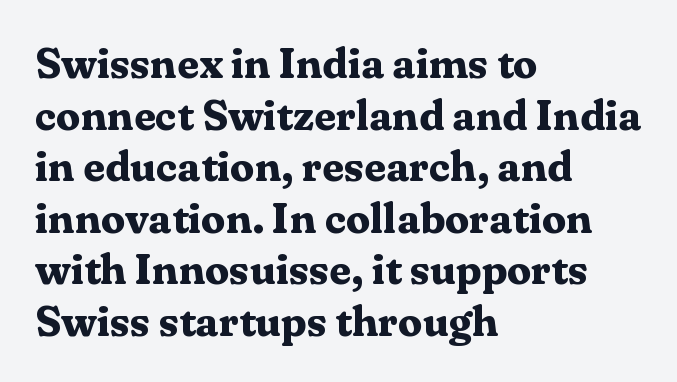
The image shows 43 px bold serif type, upright; set left-aligned, line spacing 1.2x, normal letter spacing, not underlined; medium stroke contrast and a medium x-height.
